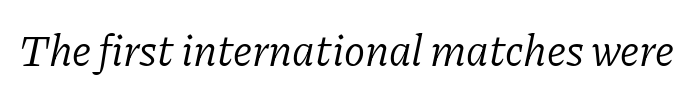
Small tapered or slab feet sit at the stroke ends, so this counts as serif. Each letter keeps its own natural width here, so spacing adapts to shape. Underline: absent. Heaviness? Minimal to ordinary, like unemphasized prose. Words appear dense and cohesive because spacing is normal.
